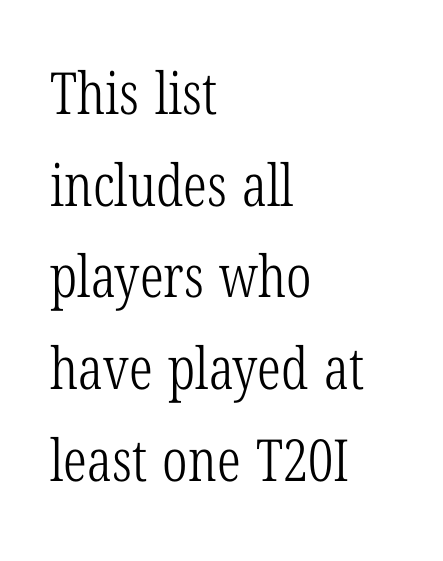
The glyphs are unaccompanied by any horizontal stroke below them. The lettering stays uniformly vertical, giving the passage a roman look. Does extra space separate the letters? No, they use regular spacing. Does the type have serifs? Yes, each stem ends in a small foot. Stems and bowls with no extra thickness — not bold. Caption: multi-line text, flush left, ragged right.
